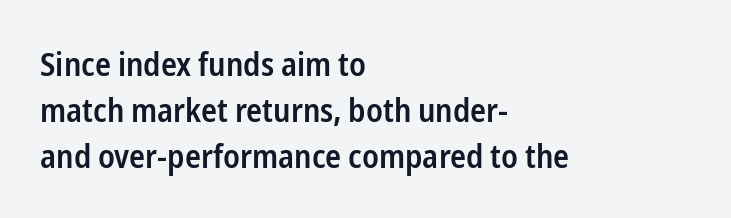
The image shows 33 px semibold, condensed sans-serif type, upright; set left-aligned, normal line spacing (1.39x), normal letter spacing, not underlined; low stroke contrast and a medium x-height.
